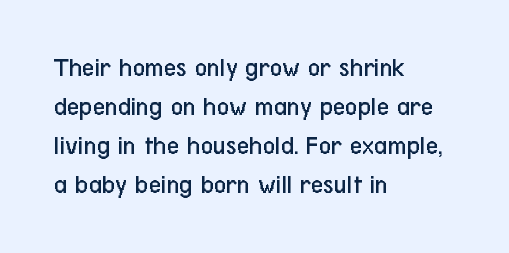
{"italic": "no", "bold": "no", "underline": "no", "align": "left", "line_spacing": "normal", "line_spacing_ratio": 1.44, "letter_spacing": "normal", "letter_spacing_em": 0.0, "glyph_px": 27}
